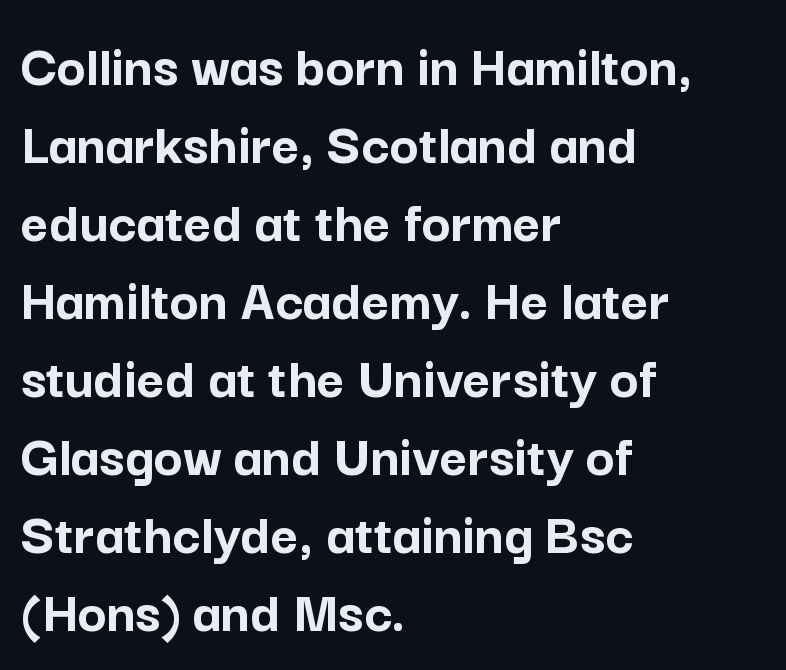
{"serif": "no", "italic": "no", "bold": "yes", "weight": "semibold", "width": "normal", "stroke_contrast": "low", "x_height": "medium", "monospaced": "no", "underline": "no", "align": "left", "line_spacing": "normal", "line_spacing_ratio": 1.3, "letter_spacing": "normal", "letter_spacing_em": 0.0, "glyph_px": 60}
